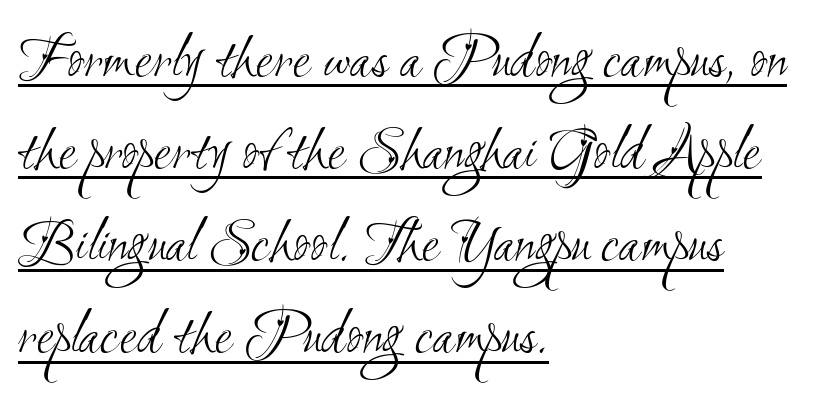
{"serif": "no", "bold": "no", "weight": "light", "width": "condensed", "stroke_contrast": "medium", "x_height": "small", "monospaced": "no", "underline": "yes", "align": "left", "line_spacing": "normal", "line_spacing_ratio": 1.44, "letter_spacing": "normal", "letter_spacing_em": 0.0, "glyph_px": 64}
